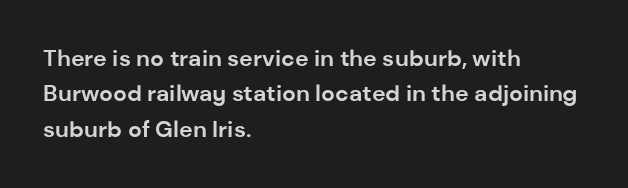
{"italic": "no", "bold": "yes", "underline": "no", "align": "left", "line_spacing": "normal", "line_spacing_ratio": 1.54, "letter_spacing": "normal", "letter_spacing_em": 0.0, "glyph_px": 23}
